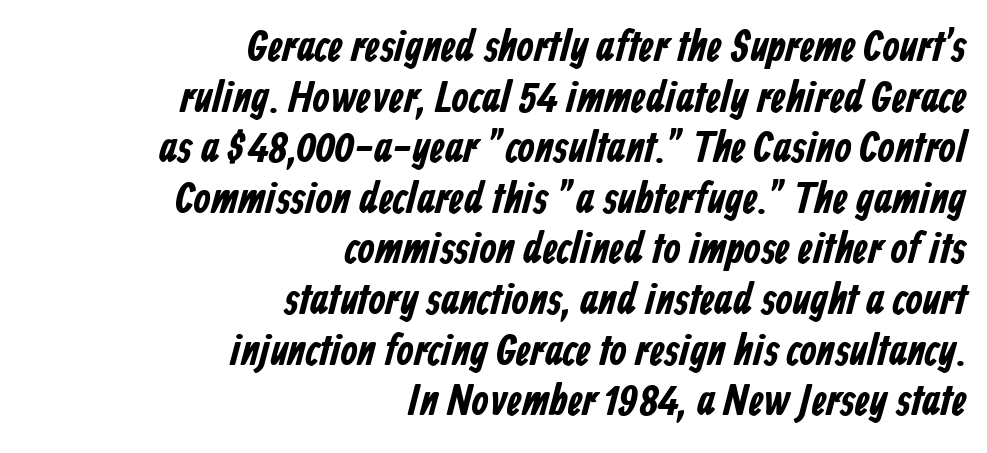
The image shows 44 px bold, condensed sans-serif type; set right-aligned, tight line spacing (1.15x), normal letter spacing, not underlined; low stroke contrast and a medium x-height.
